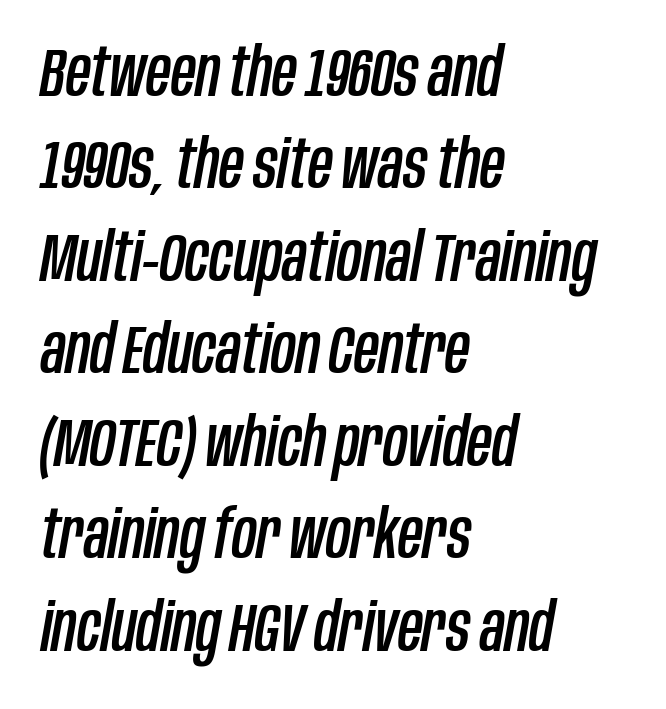
Q: Is the text italic (slanted)? A: Yes, it leans right by about 10 degrees.
Q: Is the text underlined? A: No.
Q: How is the paragraph aligned? A: Left-aligned.
Q: Is the spacing between letters normal or unusually wide? A: Normal.
Q: Is the spacing between lines tight, normal or loose? A: Normal.
Q: Width (condensed, normal, or wide)? A: Condensed.
Q: Stroke contrast? A: Low.
Q: x-height? A: Large.
Q: Monospaced? A: No.
